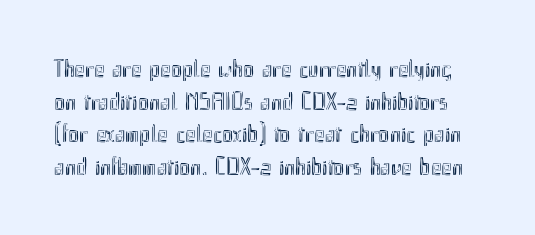
The image shows 25 px text type, upright; set normal line spacing (1.31x), normal letter spacing, not underlined.
